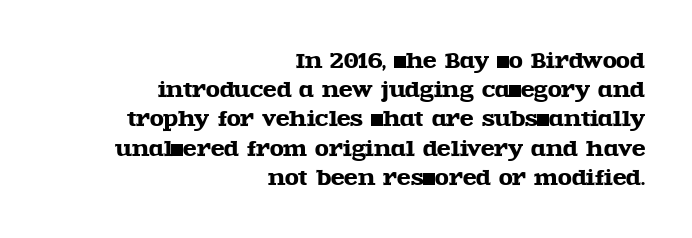
The image shows 20 px text type, upright; set right-aligned, normal line spacing (1.46x), normal letter spacing, not underlined.
